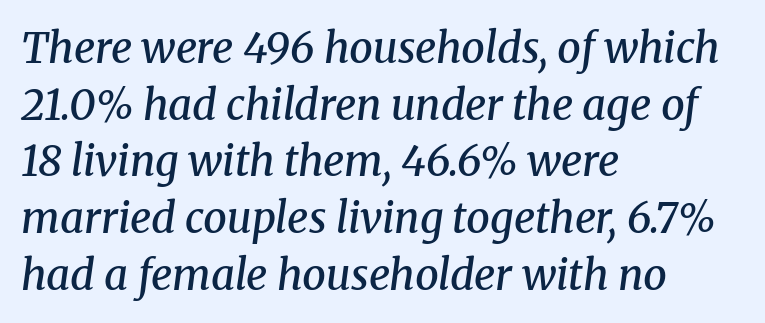
Q: Is the text bold? A: Semi-bold.
Q: Is the text italic (slanted)? A: Yes, it leans right by about 8 degrees.
Q: Is the typeface a serif or a sans-serif typeface? A: Serif.
Q: Is the text underlined? A: No.
Q: How is the paragraph aligned? A: Left-aligned.
Q: Is the spacing between letters normal or unusually wide? A: Normal.
Q: Is the spacing between lines tight, normal or loose? A: Normal.
Q: Width (condensed, normal, or wide)? A: Normal.
Q: Stroke contrast? A: Medium.
Q: x-height? A: Medium.
Q: Monospaced? A: No.
